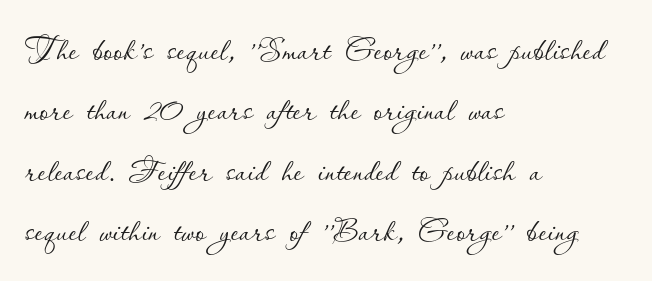
The image shows 45 px thin type; set left-aligned, normal line spacing (1.34x), normal letter spacing, not underlined; low stroke contrast and a small x-height.
